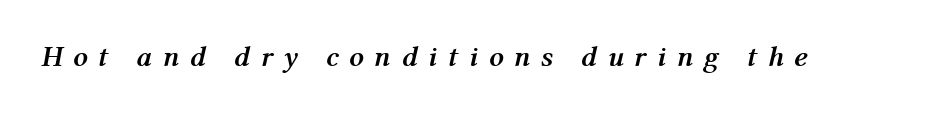
Its strokes are broad and dark, the hallmark of bold type. Compared with ordinary roman type, these characters are visibly tilted. Any mark beneath the type? The region is blank. Varying glyph widths throughout — classic text-font behaviour.
